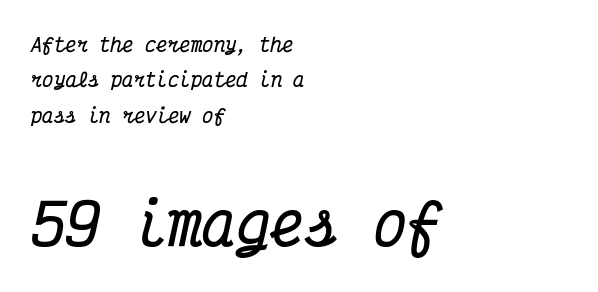
Q: Is the text bold? A: Yes.
Q: Is the text italic (slanted)? A: Yes, it leans right by about 12 degrees.
Q: Is the typeface a serif or a sans-serif typeface? A: Serif.
Q: Is the text underlined? A: No.
Q: How is the paragraph aligned? A: Left-aligned.
Q: Is the spacing between letters normal or unusually wide? A: Normal.
Q: Which block of text is set in a larger size, the first (top) or the second (bottom)? A: The second (bottom) one.
Q: Width (condensed, normal, or wide)? A: Condensed.
Q: Stroke contrast? A: Medium.
Q: x-height? A: Medium.
Q: Monospaced? A: Yes.
